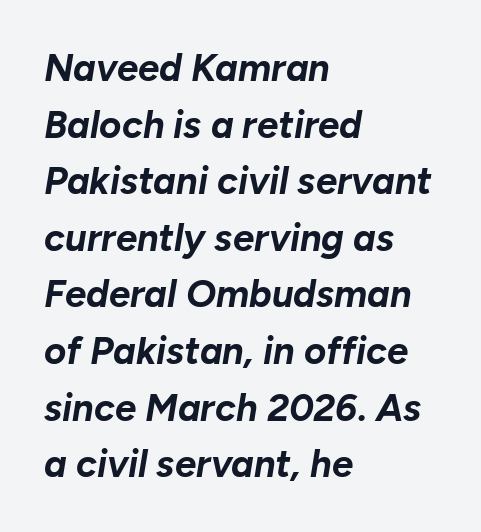
{"italic": "yes", "lean": "right", "slant_degrees": 10, "bold": "yes", "weight": "bold", "width": "normal", "stroke_contrast": "low", "x_height": "medium", "monospaced": "no", "underline": "no", "align": "left", "line_spacing": "normal", "line_spacing_ratio": 1.49, "letter_spacing": "normal", "letter_spacing_em": 0.0, "glyph_px": 38}
